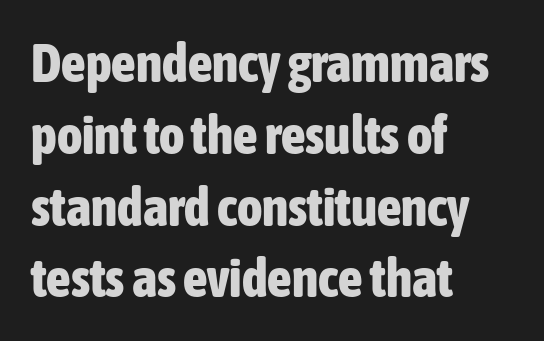
{"serif": "no", "italic": "no", "bold": "yes", "weight": "bold", "width": "condensed", "stroke_contrast": "low", "x_height": "medium", "monospaced": "no", "underline": "no", "align": "left", "line_spacing": "normal", "line_spacing_ratio": 1.33, "letter_spacing": "normal", "letter_spacing_em": 0.0, "glyph_px": 54}
